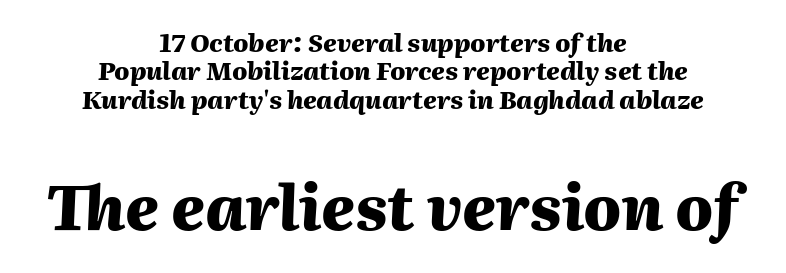
Typesetter's note: full bold, strokes at maximum text heaviness. Underlining? Definitely not there. Teacher's note: observe the equal gaps on both sides — that is centered alignment. Two sizes are in play, and the larger belongs to the second block. Yep, that's italic — everything's leaning.
